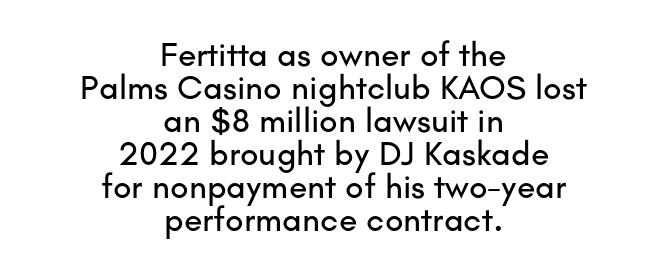
Q: Is the text italic (slanted)? A: No, it is upright.
Q: Is the typeface a serif or a sans-serif typeface? A: Sans-serif.
Q: Is the text underlined? A: No.
Q: How is the paragraph aligned? A: Centered.
Q: Is the spacing between letters normal or unusually wide? A: Normal.
Q: Is the spacing between lines tight, normal or loose? A: Tight.
Q: Width (condensed, normal, or wide)? A: Normal.
Q: Stroke contrast? A: Low.
Q: x-height? A: Small.
Q: Monospaced? A: No.
